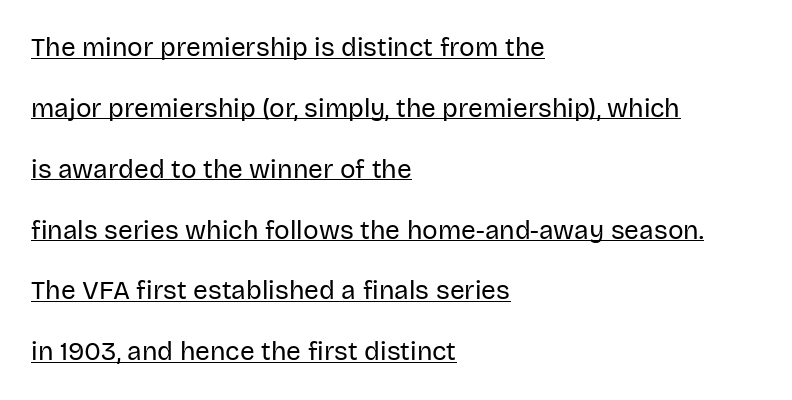
Italic? Not at all — the glyphs are vertical. Somebody hit Ctrl+U on this one — the words are underlined. The vertical gap from one line to the next is large. Summary of weight: not heavy and not bold. The compositor pushed each line to the left boundary. Caption: standard tracking, unaltered.
